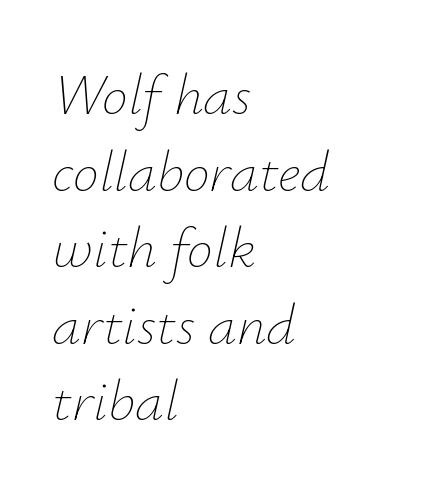
Q: Is the text bold? A: No.
Q: Is the text italic (slanted)? A: Yes, it leans right by about 12 degrees.
Q: Is the text underlined? A: No.
Q: How is the paragraph aligned? A: Left-aligned.
Q: Is the spacing between letters normal or unusually wide? A: Normal.
Q: Is the spacing between lines tight, normal or loose? A: Normal.
Q: Width (condensed, normal, or wide)? A: Normal.
Q: Stroke contrast? A: Low.
Q: x-height? A: Small.
Q: Monospaced? A: No.
